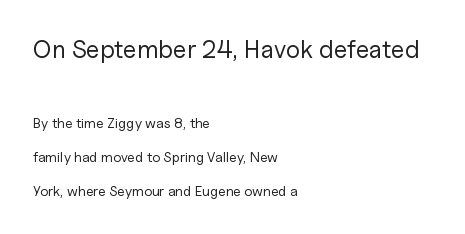
{"italic": "no", "bold": "no", "underline": "no", "align": "left", "line_spacing": "loose", "line_spacing_ratio": 2.44, "letter_spacing": "normal", "letter_spacing_em": 0.0, "larger_block": "first", "size_ratio": 1.79, "glyph_px": 25}
